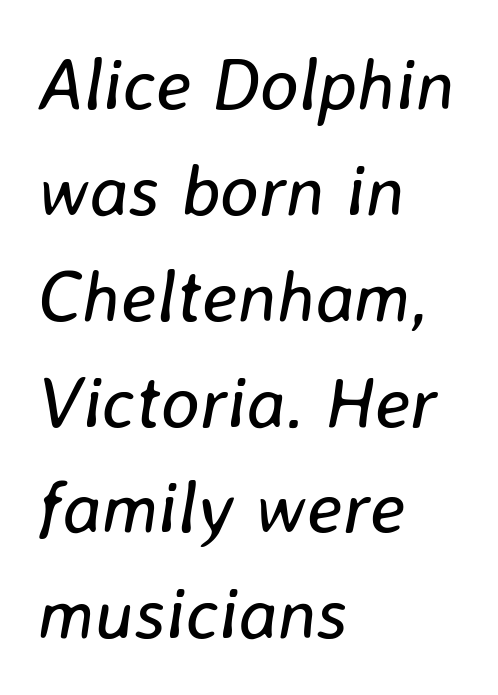
The image shows 73 px regular-weight type, italic (leaning right); set left-aligned, normal line spacing (1.45x), normal letter spacing, not underlined; low stroke contrast and a medium x-height.
